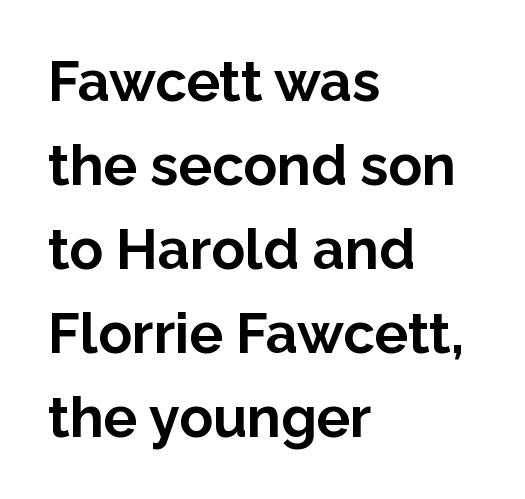
Q: Is the text bold? A: Yes.
Q: Is the text italic (slanted)? A: No, it is upright.
Q: Is the typeface a serif or a sans-serif typeface? A: Sans-serif.
Q: Is the text underlined? A: No.
Q: How is the paragraph aligned? A: Left-aligned.
Q: Is the spacing between letters normal or unusually wide? A: Normal.
Q: Is the spacing between lines tight, normal or loose? A: Normal.
Q: Width (condensed, normal, or wide)? A: Normal.
Q: Stroke contrast? A: Low.
Q: x-height? A: Medium.
Q: Monospaced? A: No.
